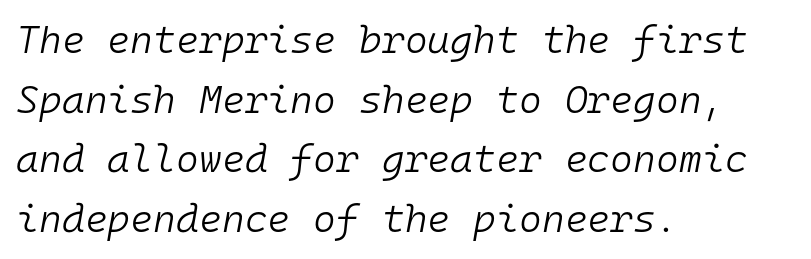
The image shows 39 px light type, italic (leaning right), monospaced; set left-aligned, normal line spacing (1.53x), normal letter spacing, not underlined; low stroke contrast and a medium x-height.
